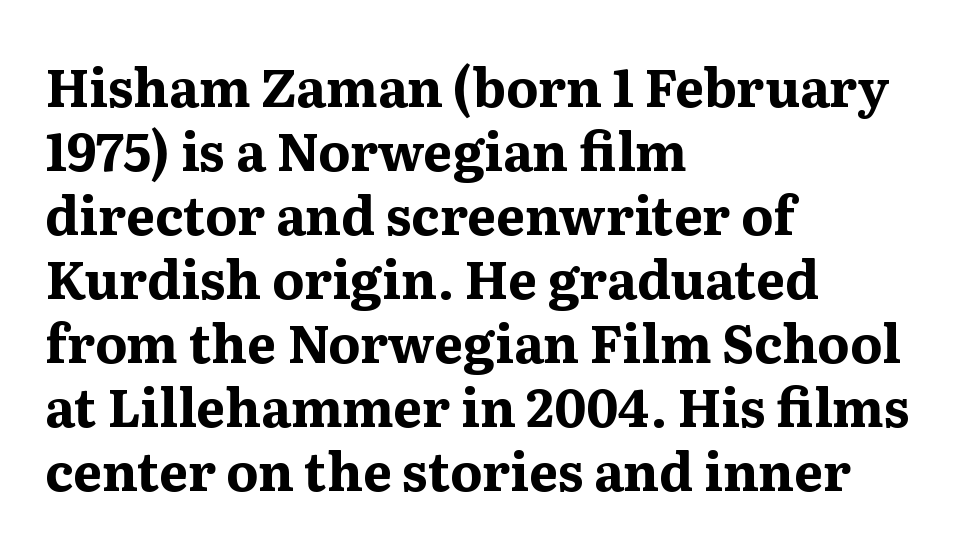
{"serif": "yes", "italic": "no", "bold": "yes", "weight": "bold", "width": "normal", "stroke_contrast": "medium", "x_height": "medium", "monospaced": "no", "underline": "no", "align": "left", "line_spacing_ratio": 1.23, "letter_spacing": "normal", "letter_spacing_em": 0.0, "glyph_px": 52}
